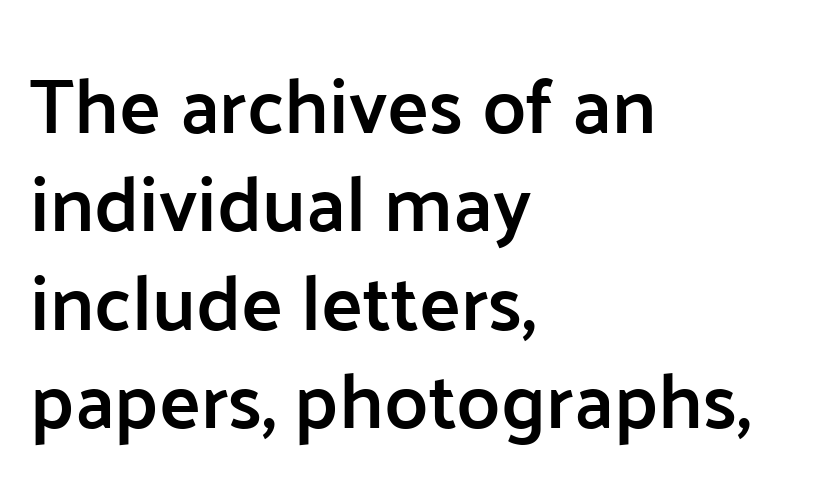
Q: Is the text bold? A: Semi-bold.
Q: Is the text italic (slanted)? A: No, it is upright.
Q: Is the typeface a serif or a sans-serif typeface? A: Sans-serif.
Q: Is the text underlined? A: No.
Q: How is the paragraph aligned? A: Left-aligned.
Q: Is the spacing between letters normal or unusually wide? A: Normal.
Q: Is the spacing between lines tight, normal or loose? A: Normal.
Q: Width (condensed, normal, or wide)? A: Normal.
Q: Stroke contrast? A: Low.
Q: x-height? A: Medium.
Q: Monospaced? A: No.
